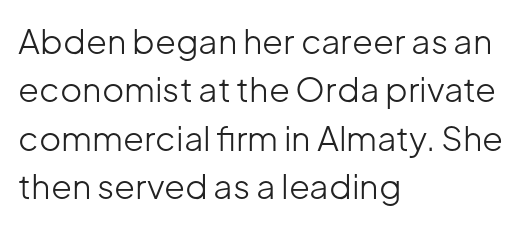
The letters advance in unequal steps, a hallmark of proportional type. Nope, no serifs anywhere on these letters. The letters sit at their default tracking, neither squeezed nor spread. Visually the block forms a straight wall on the left and a jagged coastline on the right. No italicization has been applied; the sample stays upright.
